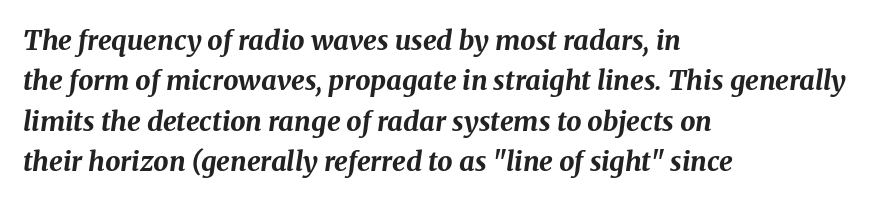
Q: Is the text bold? A: Yes.
Q: Is the text italic (slanted)? A: Yes, it leans right by about 8 degrees.
Q: Is the text underlined? A: No.
Q: How is the paragraph aligned? A: Left-aligned.
Q: Is the spacing between letters normal or unusually wide? A: Normal.
Q: Is the spacing between lines tight, normal or loose? A: Normal.
